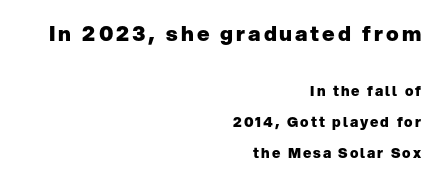
Q: Is the text bold? A: Yes.
Q: Is the text italic (slanted)? A: No, it is upright.
Q: Is the text underlined? A: No.
Q: How is the paragraph aligned? A: Right-aligned.
Q: Is the spacing between lines tight, normal or loose? A: Loose.
Q: Which block of text is set in a larger size, the first (top) or the second (bottom)? A: The first (top) one.
